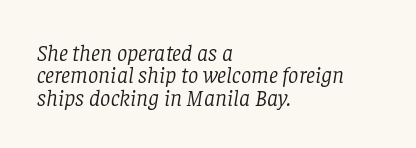
{"italic": "yes", "lean": "right", "slant_degrees": 8, "bold": "no", "underline": "no", "align": "left", "line_spacing": "tight", "line_spacing_ratio": 0.97, "letter_spacing": "normal", "letter_spacing_em": 0.0, "glyph_px": 23}
